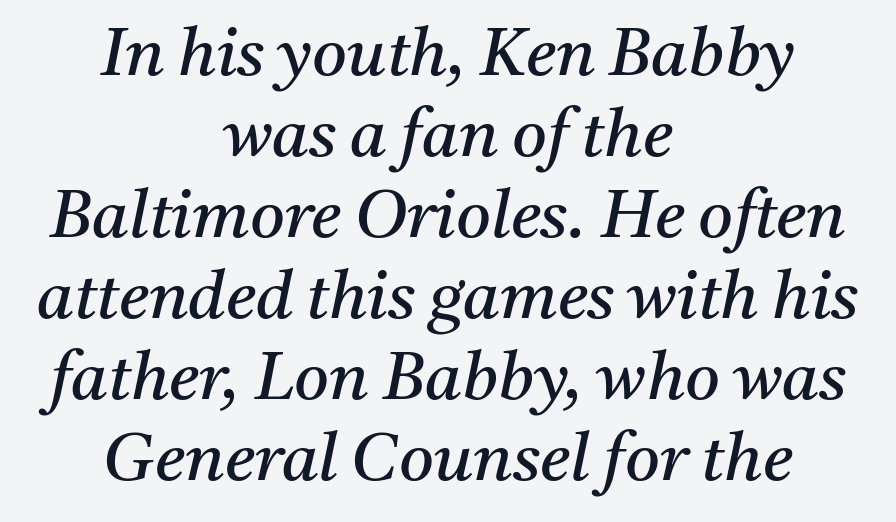
This sample is center-justified, so both line endings float freely. Varying glyph widths throughout — classic text-font behaviour. The glyphs are unaccompanied by any horizontal stroke below them. Letters have the restrained weight of plain body copy at most. Observe the lean: these are italic letterforms. Spacing between characters is what you'd get straight out of the box.
